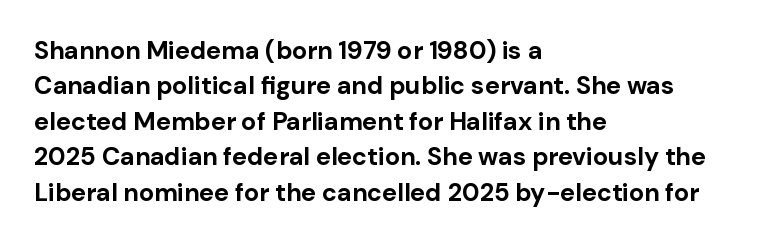
The image shows 25 px bold type, upright; set left-aligned, normal line spacing (1.42x), normal letter spacing, not underlined.
